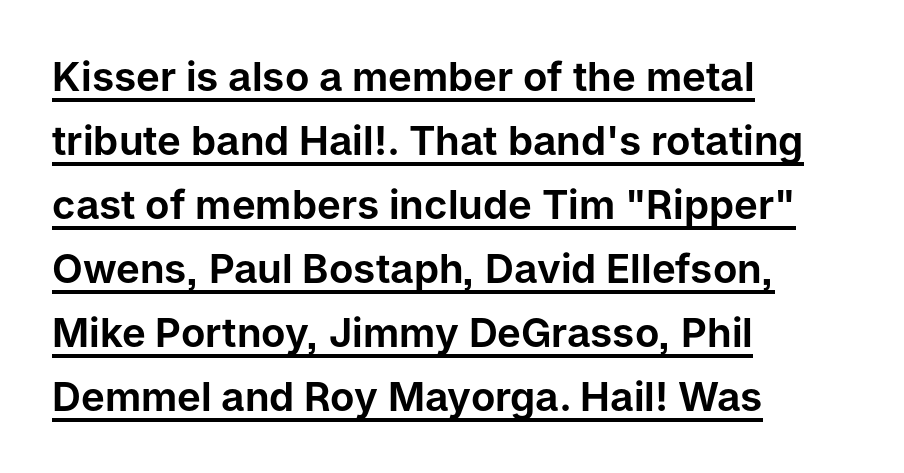
{"serif": "no", "italic": "no", "width": "normal", "stroke_contrast": "low", "x_height": "medium", "monospaced": "no", "underline": "yes", "align": "left", "line_spacing": "normal", "line_spacing_ratio": 1.6, "letter_spacing": "normal", "letter_spacing_em": 0.0, "glyph_px": 40}
